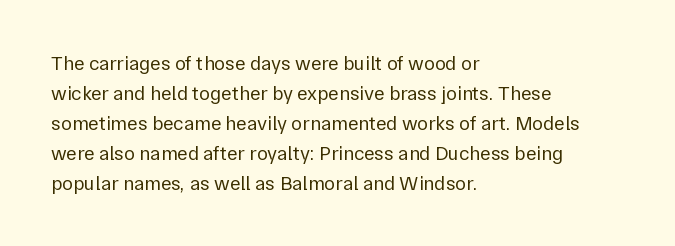
Q: Is the text bold? A: No.
Q: Is the text italic (slanted)? A: No, it is upright.
Q: Is the text underlined? A: No.
Q: How is the paragraph aligned? A: Left-aligned.
Q: Is the spacing between letters normal or unusually wide? A: Normal.
Q: Is the spacing between lines tight, normal or loose? A: Normal.
